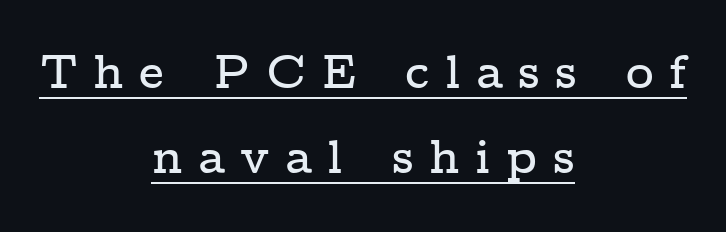
Q: Is the text italic (slanted)? A: No, it is upright.
Q: Is the typeface a serif or a sans-serif typeface? A: Serif.
Q: Is the text underlined? A: Yes.
Q: How is the paragraph aligned? A: Centered.
Q: Is the spacing between letters normal or unusually wide? A: Unusually wide.
Q: Width (condensed, normal, or wide)? A: Wide.
Q: Stroke contrast? A: Low.
Q: x-height? A: Medium.
Q: Monospaced? A: No.
